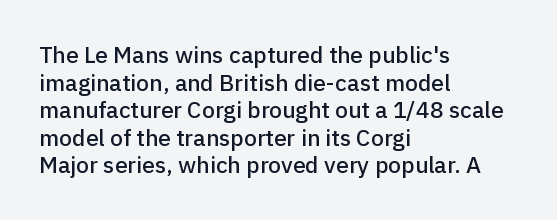
{"italic": "no", "underline": "no", "align": "left", "line_spacing_ratio": 1.2, "letter_spacing": "normal", "letter_spacing_em": 0.0, "glyph_px": 23}
